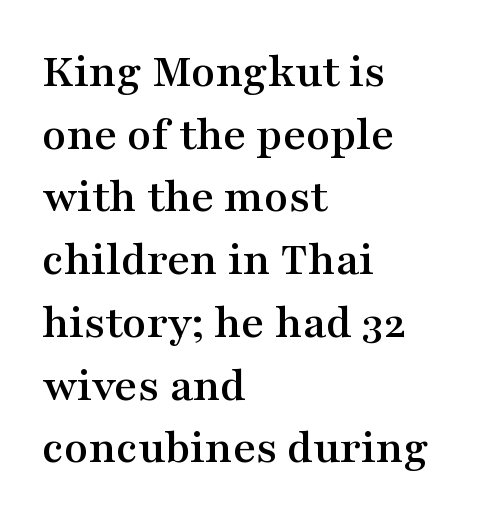
The image shows 49 px wide serif type, upright; set left-aligned, normal line spacing (1.28x), normal letter spacing, not underlined; medium stroke contrast and a medium x-height.
